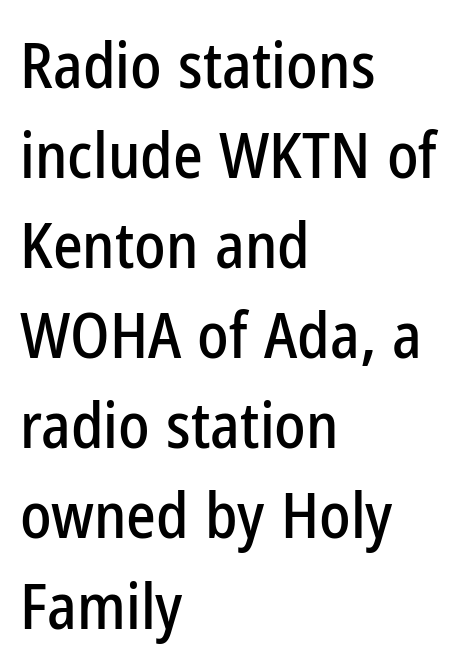
The image shows 63 px condensed sans-serif type, upright; set left-aligned, normal line spacing (1.43x), normal letter spacing, not underlined; low stroke contrast and a medium x-height.
